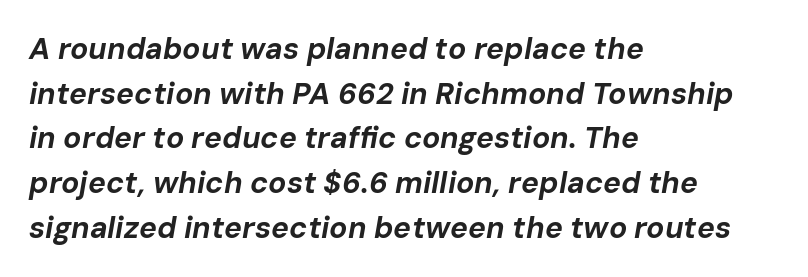
The designer left line spacing at the default. Caption: multi-line text, flush left, ragged right. The rendering keeps characters at their native spacing. Looks like regular typesetting: each glyph gets only the width it needs.
